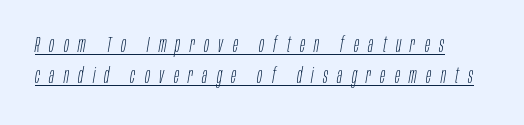
The image shows 21 px text type, italic (leaning right); set normal line spacing (1.48x), unusually wide letter spacing (+0.45 em), underlined.
